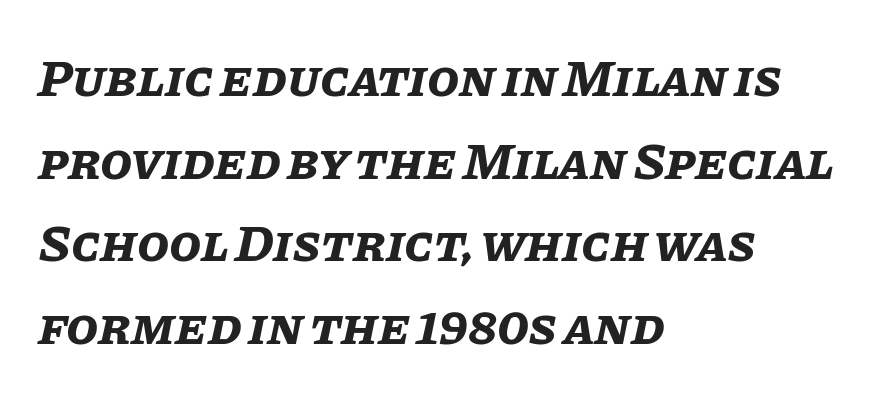
Q: Is the text bold? A: Yes.
Q: Is the text italic (slanted)? A: Yes, it leans right by about 11 degrees.
Q: Is the text underlined? A: No.
Q: How is the paragraph aligned? A: Left-aligned.
Q: Is the spacing between letters normal or unusually wide? A: Normal.
Q: Is the spacing between lines tight, normal or loose? A: Normal.
Q: Width (condensed, normal, or wide)? A: Normal.
Q: Stroke contrast? A: Low.
Q: x-height? A: Large.
Q: Monospaced? A: No.
